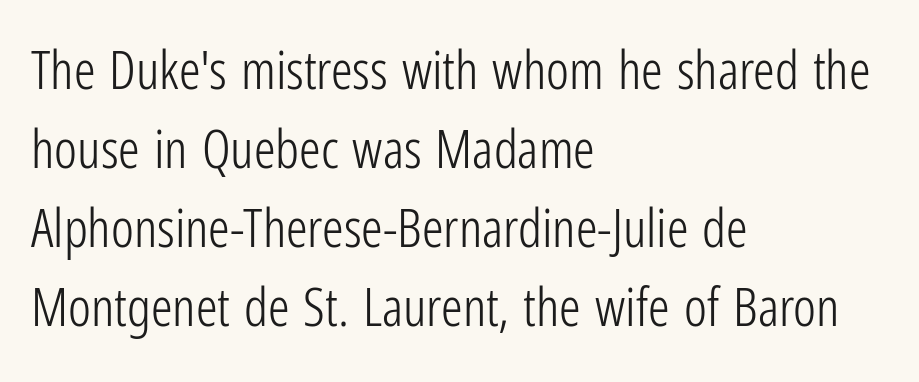
The image shows 54 px light, condensed sans-serif type, upright; set left-aligned, normal line spacing (1.46x), normal letter spacing, not underlined; low stroke contrast and a medium x-height.
